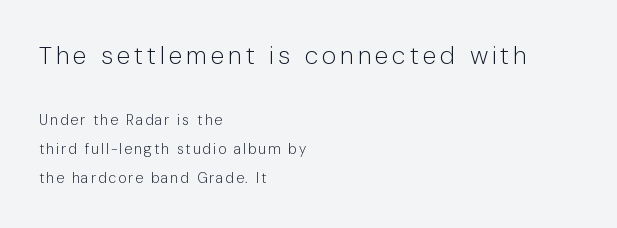
{"italic": "no", "bold": "no", "underline": "no", "align": "left", "line_spacing": "loose", "line_spacing_ratio": 2.08, "larger_block": "first", "size_ratio": 1.79, "glyph_px": 25}
